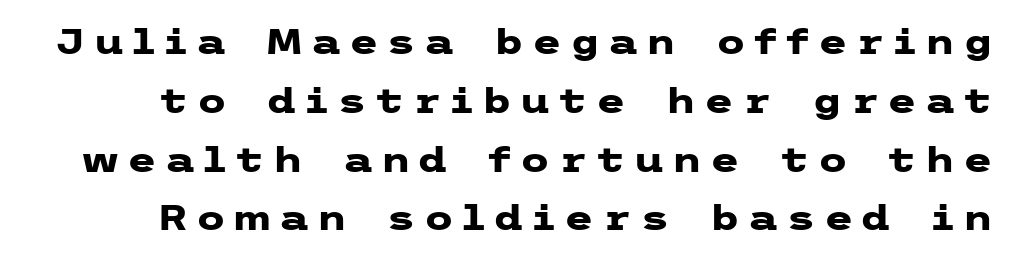
Q: Is the text bold? A: Yes.
Q: Is the text italic (slanted)? A: No, it is upright.
Q: Is the typeface a serif or a sans-serif typeface? A: Sans-serif.
Q: Is the text underlined? A: No.
Q: Is the spacing between letters normal or unusually wide? A: Unusually wide.
Q: Width (condensed, normal, or wide)? A: Wide.
Q: Stroke contrast? A: Low.
Q: x-height? A: Medium.
